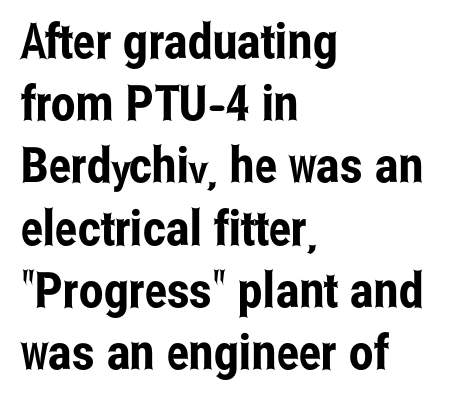
{"serif": "no", "italic": "no", "width": "condensed", "stroke_contrast": "low", "x_height": "medium", "monospaced": "no", "underline": "no", "align": "left", "line_spacing": "normal", "line_spacing_ratio": 1.27, "letter_spacing": "normal", "letter_spacing_em": 0.0, "glyph_px": 49}
